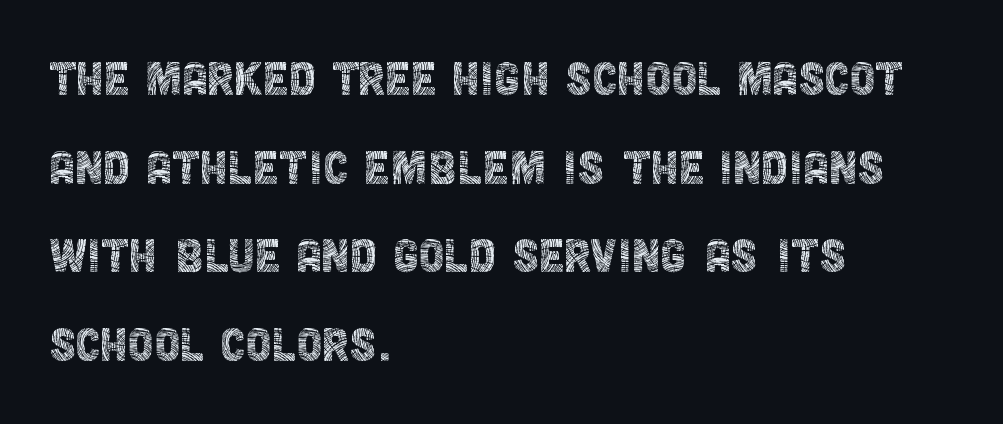
Q: Is the text bold? A: No.
Q: Is the text italic (slanted)? A: No, it is upright.
Q: Is the typeface a serif or a sans-serif typeface? A: Sans-serif.
Q: Is the text underlined? A: No.
Q: How is the paragraph aligned? A: Left-aligned.
Q: Is the spacing between letters normal or unusually wide? A: Normal.
Q: Is the spacing between lines tight, normal or loose? A: Normal.
Q: Width (condensed, normal, or wide)? A: Condensed.
Q: x-height? A: Large.
Q: Monospaced? A: No.
